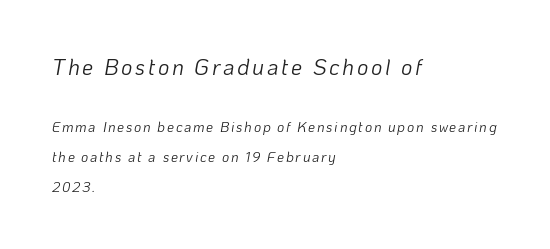
Q: Is the text bold? A: No.
Q: Is the text italic (slanted)? A: Yes, it leans right by about 10 degrees.
Q: Is the text underlined? A: No.
Q: How is the paragraph aligned? A: Left-aligned.
Q: Is the spacing between lines tight, normal or loose? A: Loose.
Q: Which block of text is set in a larger size, the first (top) or the second (bottom)? A: The first (top) one.
